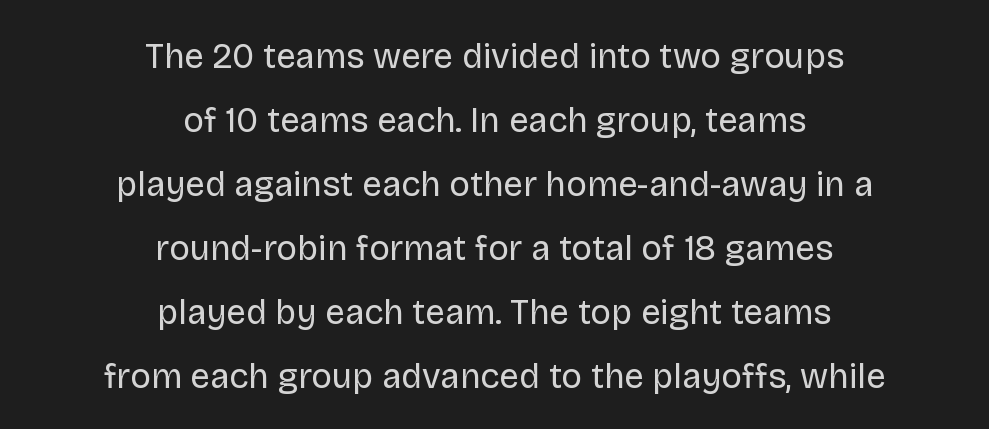
The image shows 35 px regular-weight sans-serif type, upright; set centered, line spacing 1.83x, normal letter spacing, not underlined; low stroke contrast and a large x-height.
